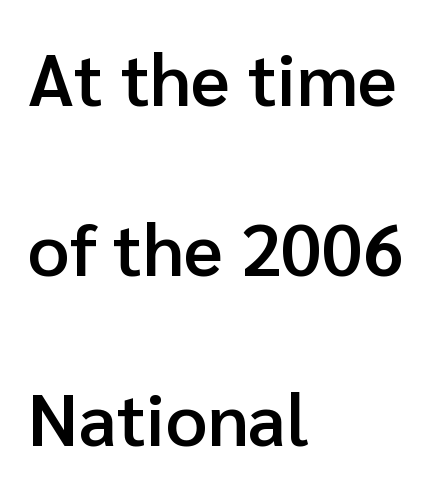
Which margin do the lines hug? The left one — the right edge is uneven. Think of a printed novel: that variable character pitch is what you see here. Is there much room between lines? Yes — plenty of vertical air separates them. Semibold letterforms, between regular and bold. You can tell it's not italic because the verticals are truly vertical. Look at the bottom of the vertical strokes: they stop flat, with no serifs.
